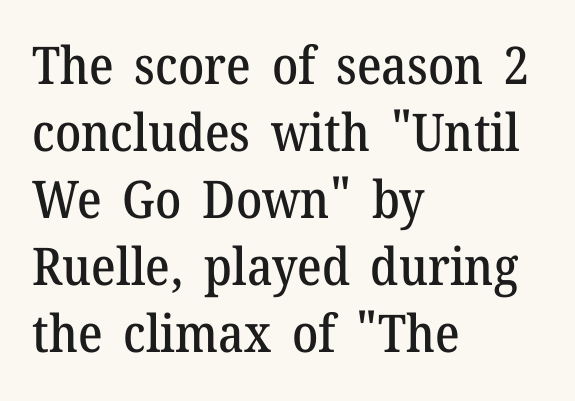
The image shows 52 px serif type, upright; set left-aligned, normal line spacing (1.29x), normal letter spacing, not underlined; medium stroke contrast and a medium x-height.
